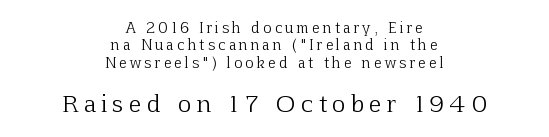
{"italic": "no", "bold": "no", "underline": "no", "align": "center", "line_spacing_ratio": 1.24, "letter_spacing": "wide", "letter_spacing_em": 0.24, "larger_block": "second", "size_ratio": 1.64, "glyph_px": 23}
